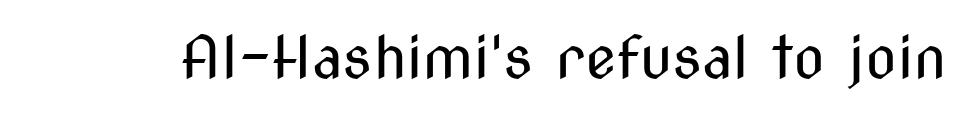
The image shows 58 px regular-weight, condensed sans-serif type, upright; set normal letter spacing, not underlined; medium stroke contrast and a medium x-height.
